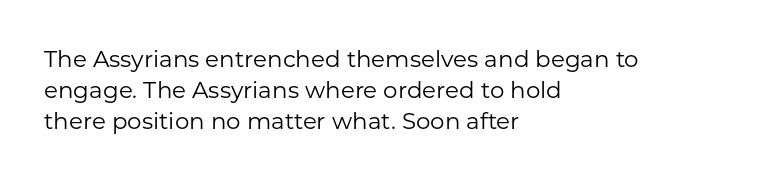
The image shows 23 px text type, upright; set left-aligned, normal line spacing (1.34x), normal letter spacing, not underlined.
